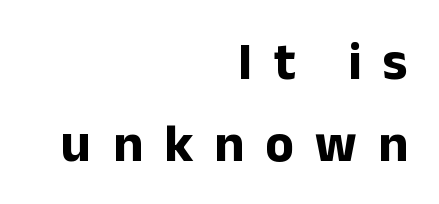
Q: Is the text bold? A: Yes.
Q: Is the text italic (slanted)? A: No, it is upright.
Q: Is the typeface a serif or a sans-serif typeface? A: Sans-serif.
Q: Is the text underlined? A: No.
Q: How is the paragraph aligned? A: Right-aligned.
Q: Is the spacing between letters normal or unusually wide? A: Unusually wide.
Q: Is the spacing between lines tight, normal or loose? A: Normal.
Q: Width (condensed, normal, or wide)? A: Normal.
Q: Stroke contrast? A: Low.
Q: x-height? A: Medium.
Q: Monospaced? A: No.
